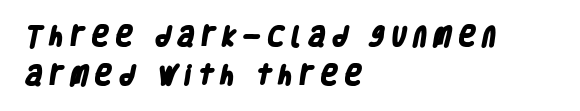
Just letters on the line, the space beneath them empty. Weight check: bold — yes, fully. Look at the tracking — it's clearly loosened, letters drifting apart. The paragraph shown leans on its left margin.
